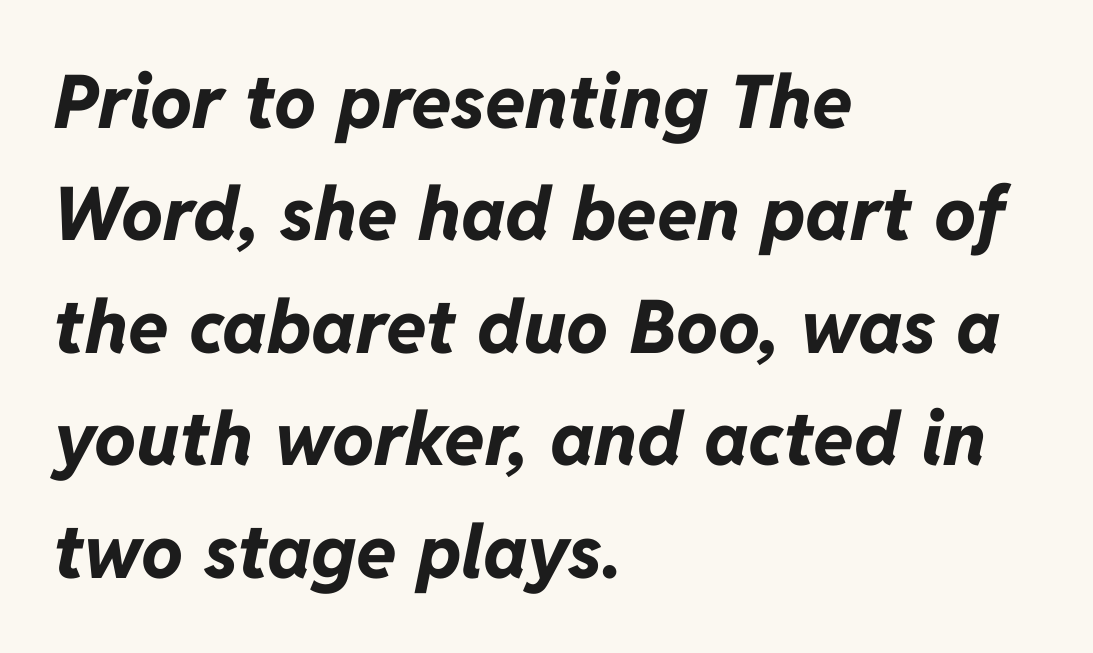
The designer left line spacing at the default. The space beneath each line is pristine and unruled. Words appear dense and cohesive because spacing is normal. Is the type bold? Yes — the strokes are clearly thick and heavy. Tall strokes in this sample are angled rather than plumb.
